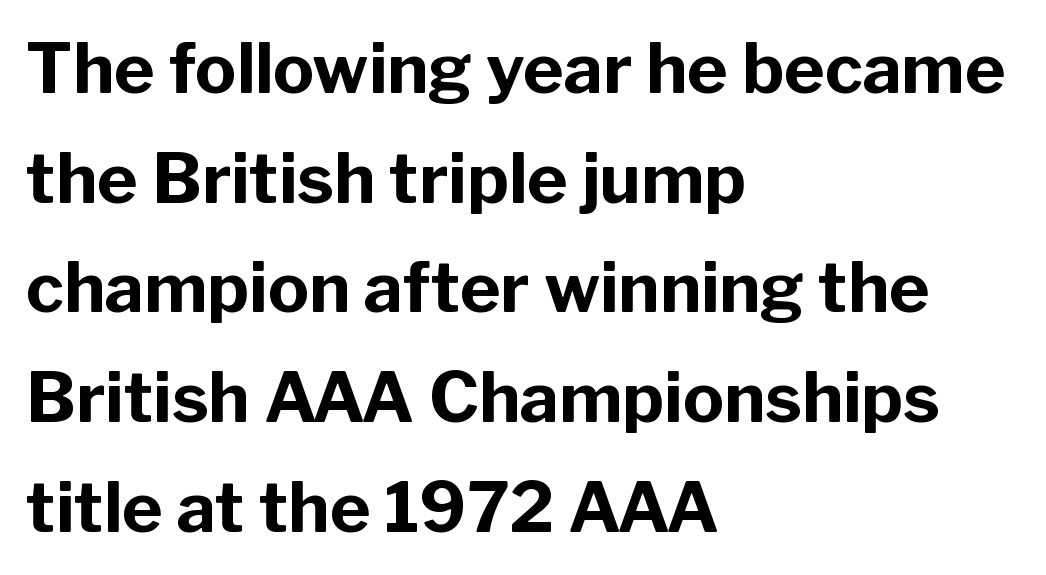
Q: Is the text bold? A: Yes.
Q: Is the text italic (slanted)? A: No, it is upright.
Q: Is the typeface a serif or a sans-serif typeface? A: Sans-serif.
Q: Is the text underlined? A: No.
Q: How is the paragraph aligned? A: Left-aligned.
Q: Is the spacing between letters normal or unusually wide? A: Normal.
Q: Is the spacing between lines tight, normal or loose? A: Normal.
Q: Width (condensed, normal, or wide)? A: Normal.
Q: Stroke contrast? A: Low.
Q: x-height? A: Medium.
Q: Monospaced? A: No.
